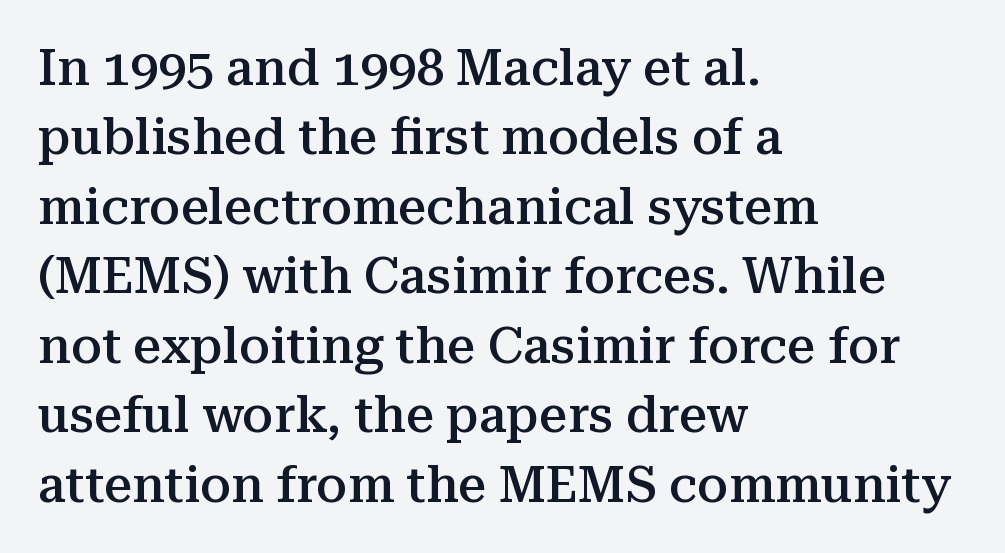
{"serif": "yes", "italic": "no", "bold": "semi", "weight": "semibold", "width": "normal", "stroke_contrast": "medium", "x_height": "medium", "monospaced": "no", "underline": "no", "align": "left", "line_spacing": "normal", "line_spacing_ratio": 1.39, "letter_spacing": "normal", "letter_spacing_em": 0.0, "glyph_px": 50}
